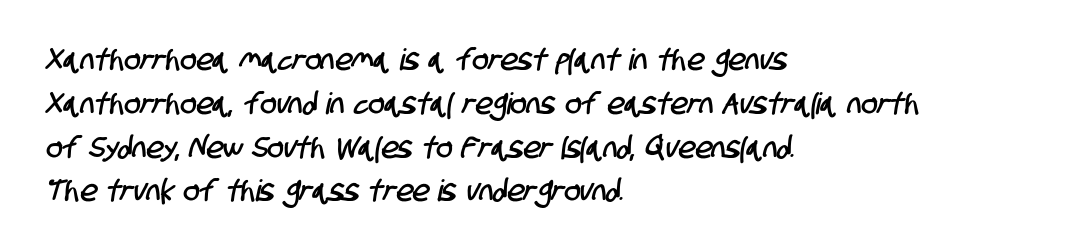
Q: Is the typeface a serif or a sans-serif typeface? A: Sans-serif.
Q: Is the text underlined? A: No.
Q: How is the paragraph aligned? A: Left-aligned.
Q: Is the spacing between letters normal or unusually wide? A: Normal.
Q: Is the spacing between lines tight, normal or loose? A: Normal.
Q: Width (condensed, normal, or wide)? A: Condensed.
Q: Stroke contrast? A: Low.
Q: x-height? A: Large.
Q: Monospaced? A: No.
